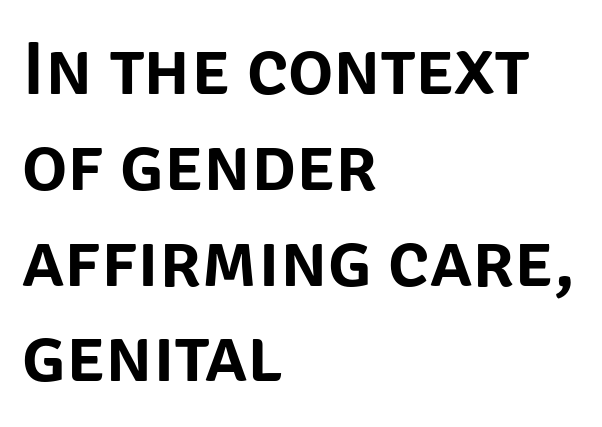
Q: Is the text italic (slanted)? A: No, it is upright.
Q: Is the typeface a serif or a sans-serif typeface? A: Sans-serif.
Q: Is the text underlined? A: No.
Q: How is the paragraph aligned? A: Left-aligned.
Q: Is the spacing between letters normal or unusually wide? A: Normal.
Q: Is the spacing between lines tight, normal or loose? A: Normal.
Q: Width (condensed, normal, or wide)? A: Normal.
Q: Stroke contrast? A: Low.
Q: x-height? A: Large.
Q: Monospaced? A: No.
